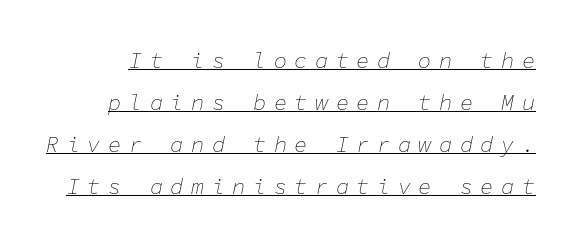
{"italic": "yes", "lean": "right", "slant_degrees": 11, "bold": "no", "underline": "yes", "line_spacing": "loose", "line_spacing_ratio": 1.91, "letter_spacing": "wide", "letter_spacing_em": 0.34, "glyph_px": 22}
